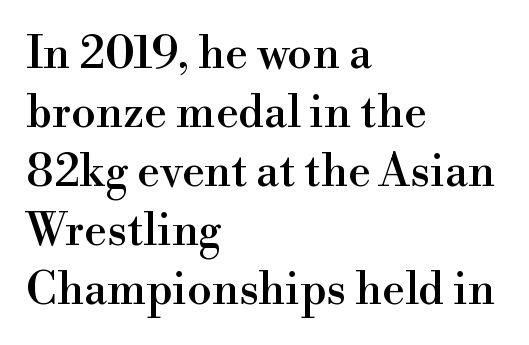
The words here are not underlined. Short note: letters normally spaced. Compared with typical paragraphs, the rows here are spaced about the same. Do the characters align in a grid? No, the font is proportional. Does the type have serifs? Yes, each stem ends in a small foot. Posture: vertical.
